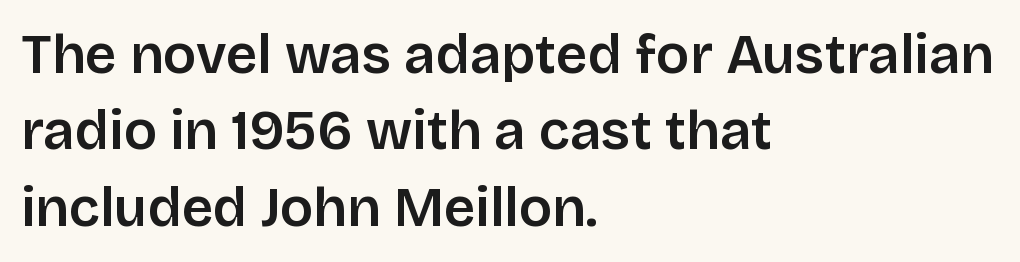
The rendering shows plain stroke endings on the letterforms — a sans-serif design. The rendering uses natural spacing where letterforms have individual widths. The string is rendered with underlining switched off. Short and long lines alike share a common starting point at left. Vertical strokes here are truly vertical. The line-height multiplier appears to be the usual default.
